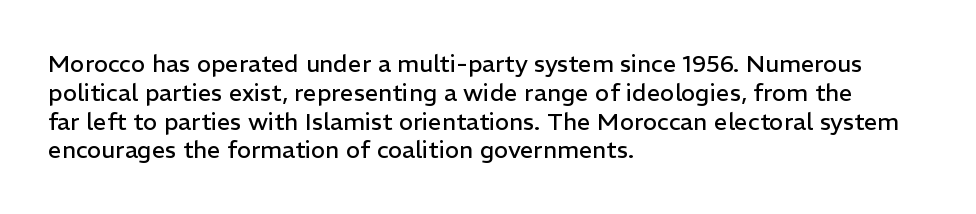
Q: Is the text bold? A: No.
Q: Is the text italic (slanted)? A: No, it is upright.
Q: Is the text underlined? A: No.
Q: How is the paragraph aligned? A: Left-aligned.
Q: Is the spacing between letters normal or unusually wide? A: Normal.
